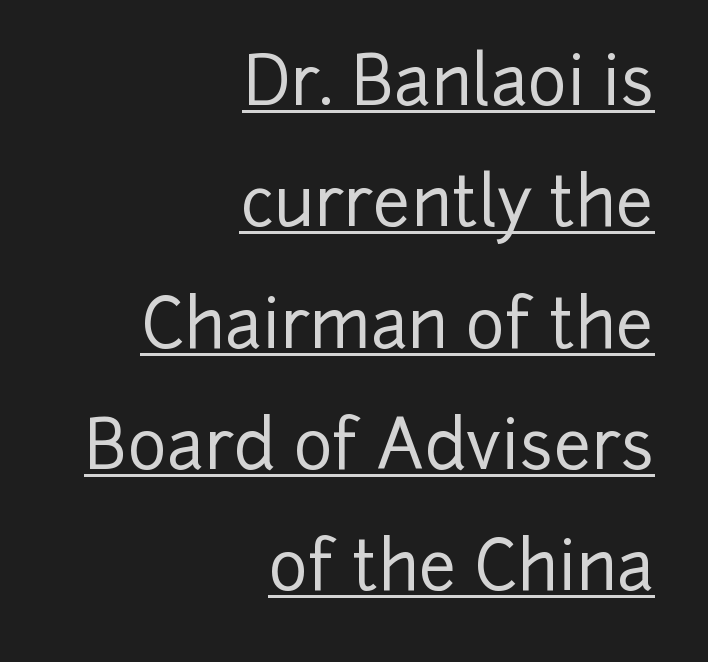
The image shows 67 px sans-serif type, upright; set right-aligned, line spacing 1.81x, normal letter spacing, underlined; low stroke contrast and a medium x-height.
